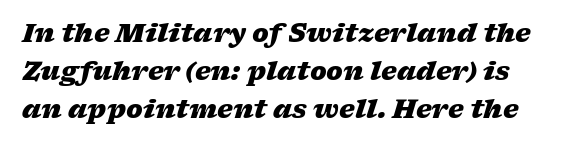
Bare-footed words on every line. Caption: standard tracking, unaltered. Baseline-to-baseline distance is the conventional proportion of letter height. The rendering applies a slant to the glyphs. Pretty heavy lettering here — definitely bold.
